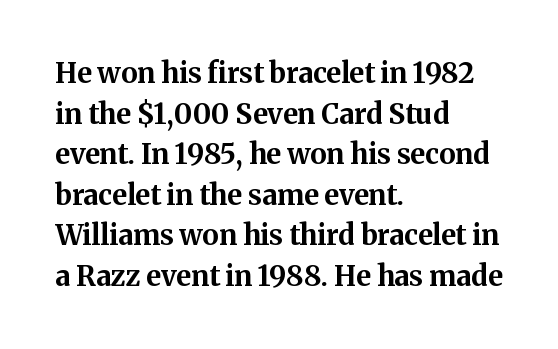
{"serif": "yes", "italic": "no", "bold": "yes", "weight": "bold", "width": "normal", "stroke_contrast": "medium", "x_height": "medium", "monospaced": "no", "underline": "no", "align": "left", "line_spacing": "normal", "line_spacing_ratio": 1.45, "letter_spacing": "normal", "letter_spacing_em": 0.0, "glyph_px": 28}
